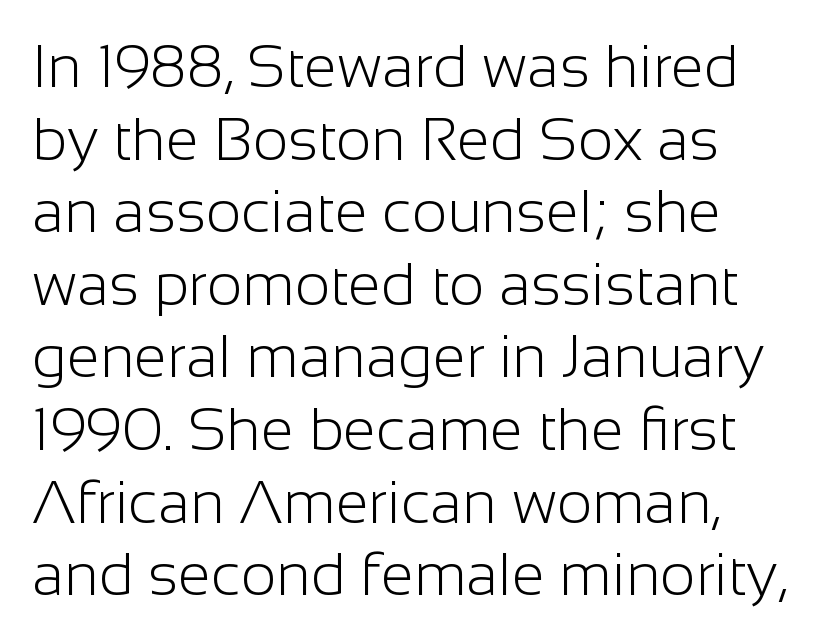
Q: Is the text bold? A: No.
Q: Is the text italic (slanted)? A: No, it is upright.
Q: Is the typeface a serif or a sans-serif typeface? A: Sans-serif.
Q: Is the text underlined? A: No.
Q: How is the paragraph aligned? A: Left-aligned.
Q: Is the spacing between letters normal or unusually wide? A: Normal.
Q: Width (condensed, normal, or wide)? A: Normal.
Q: Stroke contrast? A: Low.
Q: x-height? A: Medium.
Q: Monospaced? A: No.
